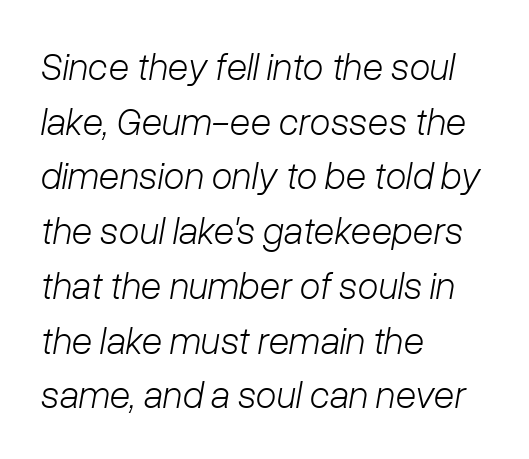
Q: Is the text bold? A: No.
Q: Is the text italic (slanted)? A: Yes, it leans right by about 10 degrees.
Q: Is the text underlined? A: No.
Q: How is the paragraph aligned? A: Left-aligned.
Q: Is the spacing between letters normal or unusually wide? A: Normal.
Q: Is the spacing between lines tight, normal or loose? A: Normal.
Q: Width (condensed, normal, or wide)? A: Normal.
Q: Stroke contrast? A: Low.
Q: x-height? A: Medium.
Q: Monospaced? A: No.
